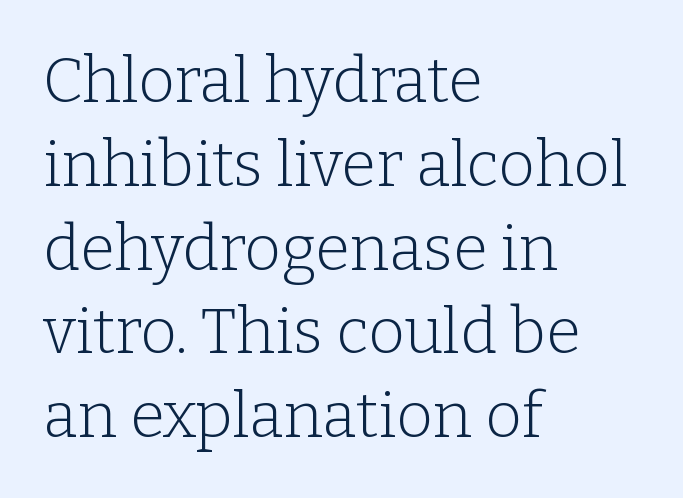
Characters follow at the spacing the type designer built in. Quick note: underline off. Proportional: the letters do not fall into vertical columns. The passage is arranged the way most books set body copy — flush left. Posture: straight, roman, zero tilt. Look at the bottom of the vertical strokes: they flare into serifs here.
